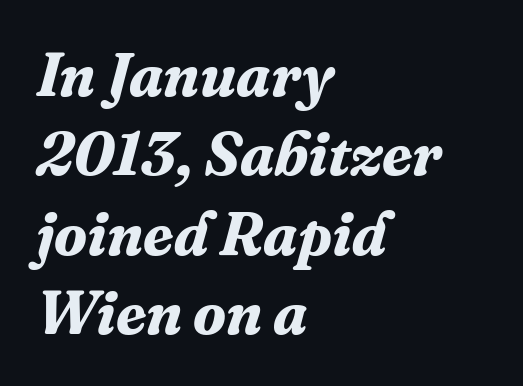
Looks like regular typesetting: each glyph gets only the width it needs. Words float on clear page, feet unadorned. A student would call this left alignment; a typographer would say flush left, rag right. Looking at the ascenders, they clearly lean.
